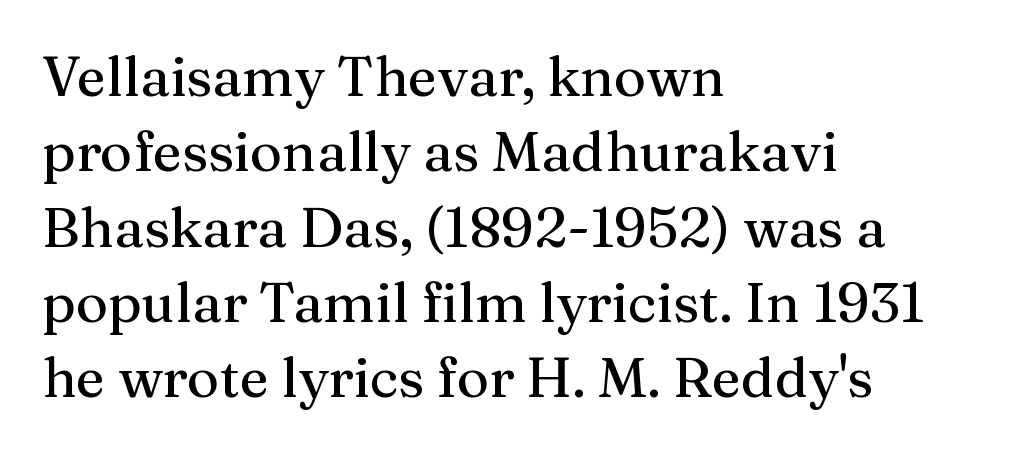
Q: Is the text italic (slanted)? A: No, it is upright.
Q: Is the typeface a serif or a sans-serif typeface? A: Serif.
Q: Is the text underlined? A: No.
Q: How is the paragraph aligned? A: Left-aligned.
Q: Is the spacing between letters normal or unusually wide? A: Normal.
Q: Is the spacing between lines tight, normal or loose? A: Normal.
Q: Width (condensed, normal, or wide)? A: Normal.
Q: Stroke contrast? A: Medium.
Q: x-height? A: Medium.
Q: Monospaced? A: No.
